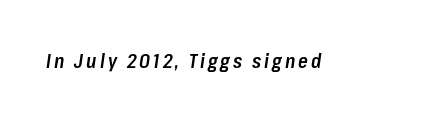
The font's italic variant was chosen for this text. The passage shown is semibold, sitting just below true bold. The zone under the glyphs is completely vacant.
